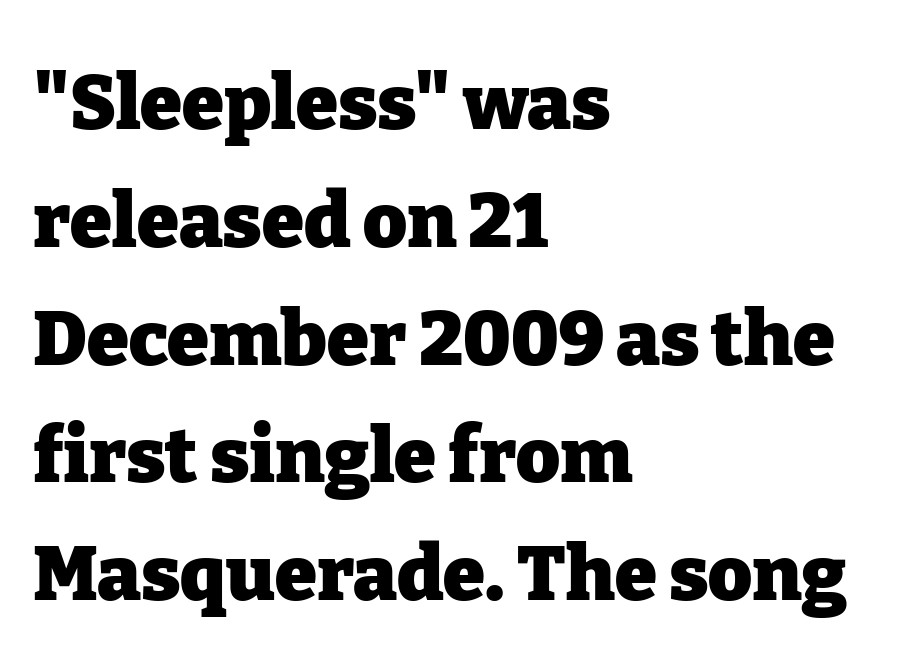
{"serif": "yes", "italic": "no", "bold": "yes", "weight": "heavy", "width": "normal", "stroke_contrast": "low", "x_height": "medium", "monospaced": "no", "underline": "no", "align": "left", "line_spacing": "normal", "line_spacing_ratio": 1.55, "letter_spacing": "normal", "letter_spacing_em": 0.0, "glyph_px": 76}
